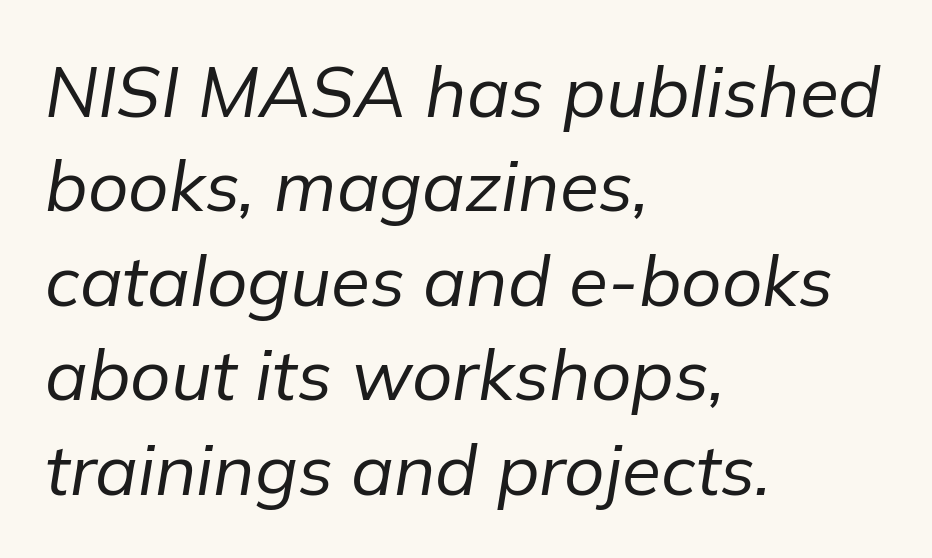
Q: Is the text bold? A: No.
Q: Is the text italic (slanted)? A: Yes, it leans right by about 9 degrees.
Q: Is the text underlined? A: No.
Q: How is the paragraph aligned? A: Left-aligned.
Q: Is the spacing between letters normal or unusually wide? A: Normal.
Q: Is the spacing between lines tight, normal or loose? A: Normal.
Q: Width (condensed, normal, or wide)? A: Normal.
Q: Stroke contrast? A: Low.
Q: x-height? A: Medium.
Q: Monospaced? A: No.
